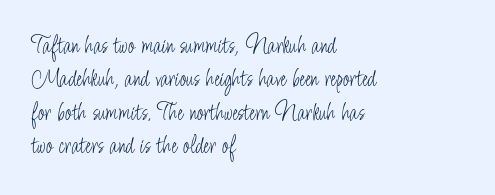
The image shows 25 px text type; set left-aligned, normal line spacing (1.34x), normal letter spacing, not underlined.
